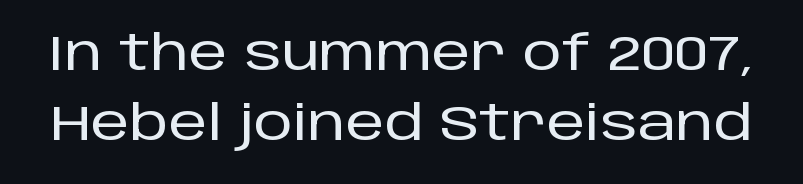
Each letter keeps its own natural width here, so spacing adapts to shape. Nothing sits at the stroke ends, so this counts as sans-serif. The letters stand upright; this is a roman face. Line spacing here is normal. This rendering features lettering with no underline. Between one letter and the next there's only the usual sliver of space.
